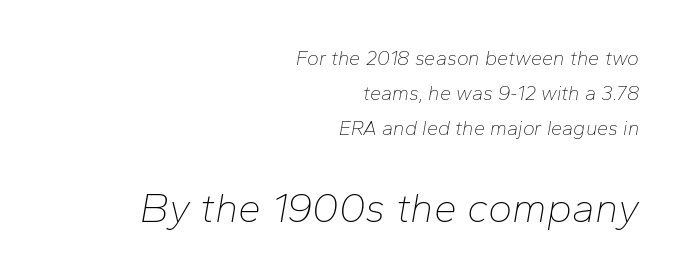
The image shows 41 px thin type, italic (leaning right); set right-aligned, line spacing 1.76x, normal letter spacing, not underlined; the second (bottom) block is 2.05x larger; low stroke contrast and a medium x-height.
